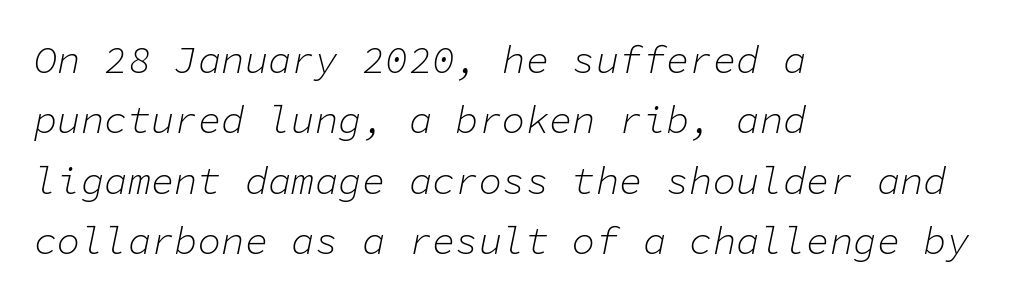
{"italic": "yes", "lean": "right", "slant_degrees": 11, "bold": "no", "weight": "light", "width": "normal", "stroke_contrast": "low", "x_height": "medium", "monospaced": "yes", "underline": "no", "align": "left", "line_spacing": "normal", "line_spacing_ratio": 1.55, "letter_spacing": "normal", "letter_spacing_em": 0.0, "glyph_px": 39}
